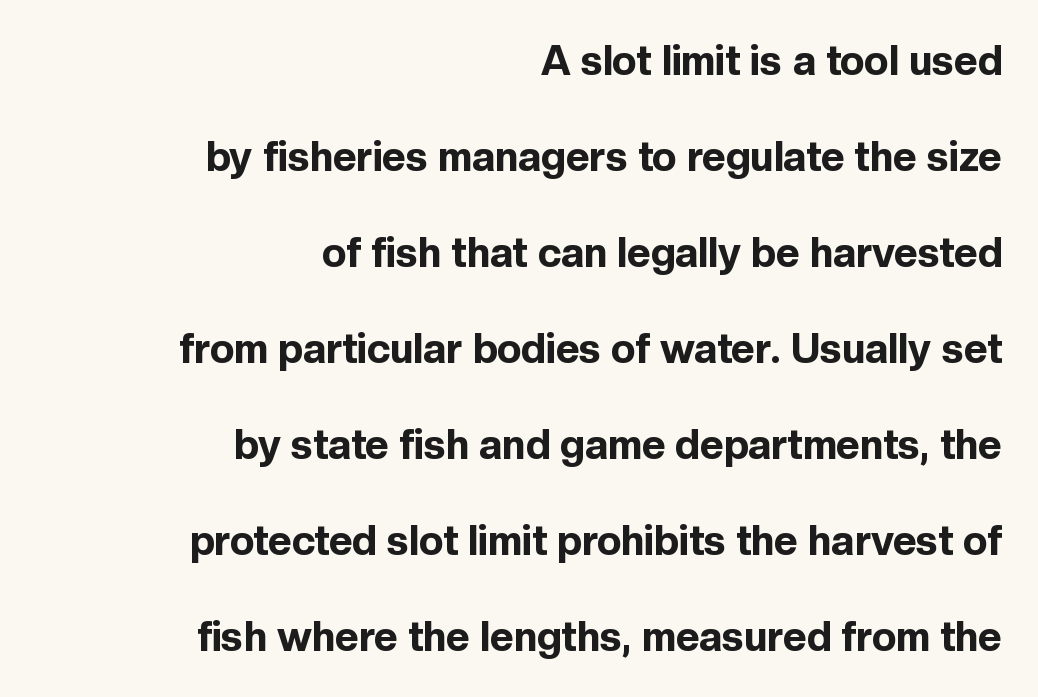
The image shows 41 px bold sans-serif type, upright; set right-aligned, loose line spacing (2.34x), normal letter spacing, not underlined; a medium x-height.
